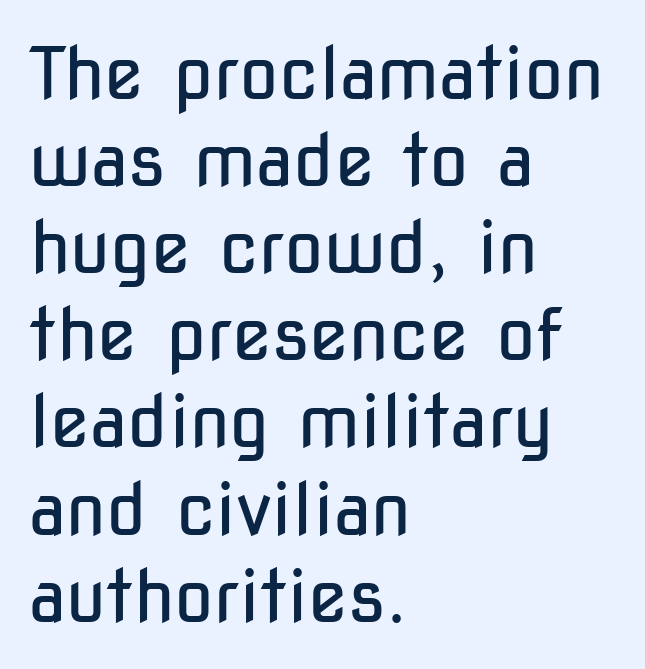
The image shows 72 px regular-weight, condensed sans-serif type, upright; set left-aligned, line spacing 1.21x, normal letter spacing, not underlined; low stroke contrast and a medium x-height.
